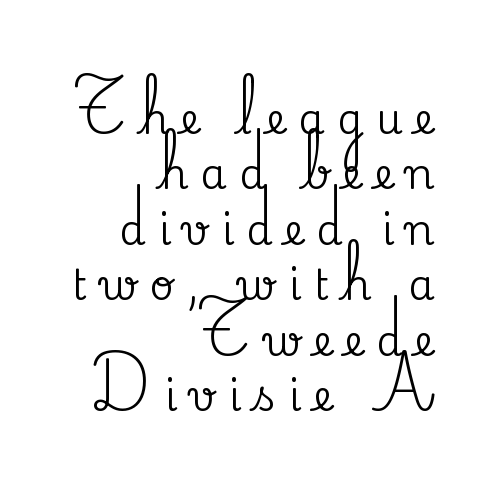
{"serif": "yes", "italic": "no", "width": "normal", "stroke_contrast": "medium", "x_height": "small", "monospaced": "no", "underline": "no", "align": "right", "line_spacing": "normal", "line_spacing_ratio": 1.32, "letter_spacing": "wide", "letter_spacing_em": 0.3, "glyph_px": 42}
